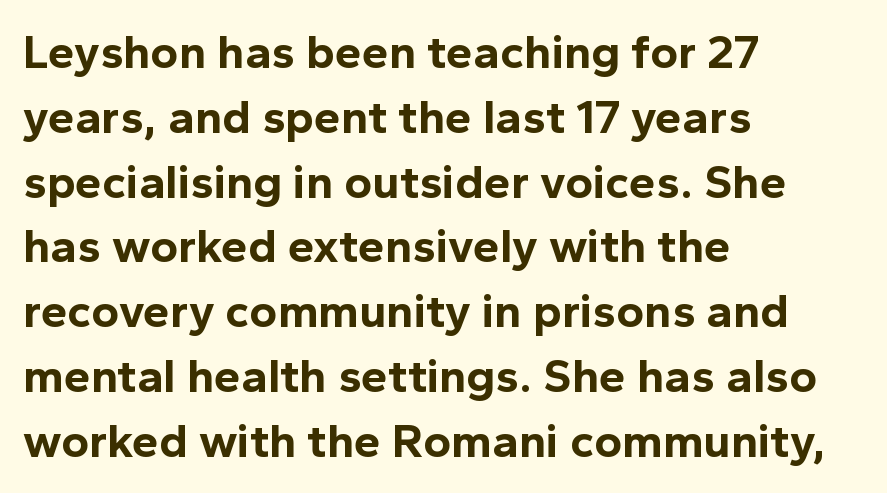
Serifs: no, the terminals of the letterforms are clean. Each word holds together tightly as a unit, with standard inter-letter gaps. Is this a fixed-width face? No — the glyphs have proportional, varying widths. The typesetter chose a ragged-right arrangement here. Summary of weight: heavy, a full bold.
